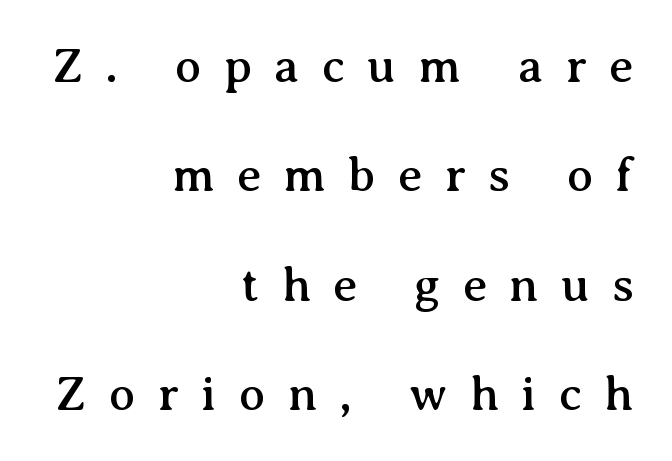
Q: Is the text italic (slanted)? A: No, it is upright.
Q: Is the typeface a serif or a sans-serif typeface? A: Serif.
Q: Is the text underlined? A: No.
Q: How is the paragraph aligned? A: Right-aligned.
Q: Is the spacing between letters normal or unusually wide? A: Unusually wide.
Q: Is the spacing between lines tight, normal or loose? A: Loose.
Q: Width (condensed, normal, or wide)? A: Normal.
Q: Stroke contrast? A: Medium.
Q: x-height? A: Medium.
Q: Monospaced? A: No.
